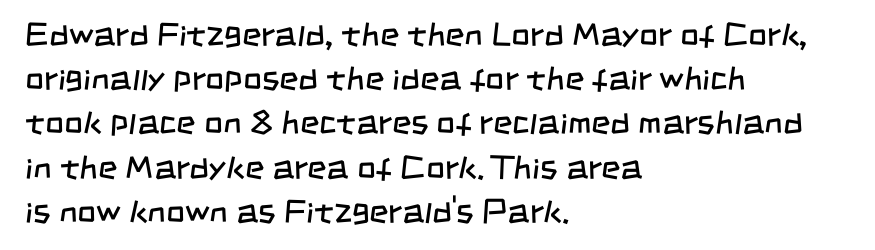
A typesetter would call this proportional, since set widths differ per character. Serifs: no, the terminals of the letterforms are clean. Stems here are at most as thick as an everyday book face. Evenly set lines give the paragraph a standard silhouette. Inter-character spacing is left at the font's built-in metrics. Each line starts at the same left margin while the right side varies.
